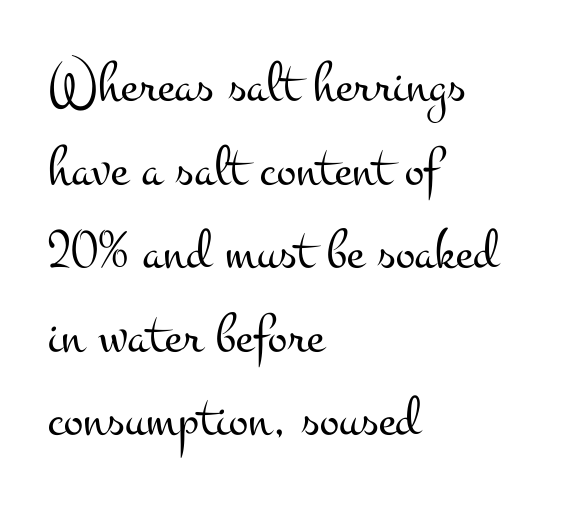
Spacing verdict: proportional, widths tailored to each character. Each line starts at the same left margin while the right side varies. Unbolded letterforms with no extra heft. The zone under the glyphs is completely vacant.
